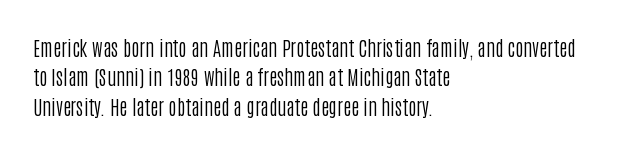
Q: Is the text bold? A: No.
Q: Is the text italic (slanted)? A: No, it is upright.
Q: Is the text underlined? A: No.
Q: How is the paragraph aligned? A: Left-aligned.
Q: Is the spacing between letters normal or unusually wide? A: Normal.
Q: Is the spacing between lines tight, normal or loose? A: Normal.
